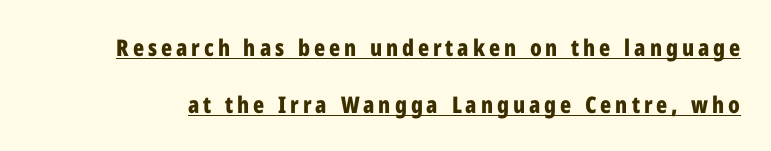
Weight: bold. The typesetter has applied underlining to the passage shown. Every stem runs plumb, perpendicular to the baseline. If you measured baseline to baseline, you'd find a long distance.
